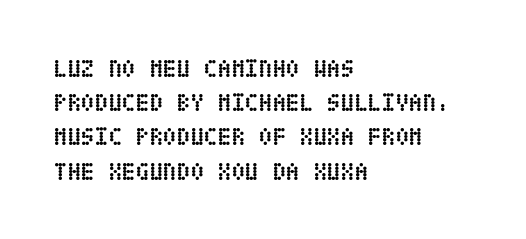
The lines in this sample share a left origin and differ only in where they stop. Summary of vertical rhythm: regular, with standard interline spacing. Italic: no, the glyphs are upright roman. The letterforms sit shoulder to shoulder at normal distance. Set as a true bold cut, around the 700 mark. The baseline area is clear.
